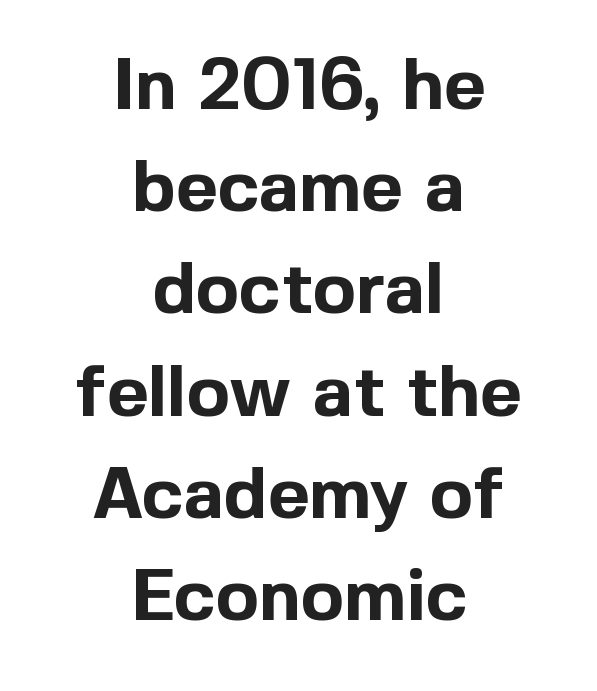
Look at the bottom of the vertical strokes: they stop flat, with no serifs. The compositor balanced each line on the midline. The designer left line spacing at the default. Designer's note — italics off, roman on.
